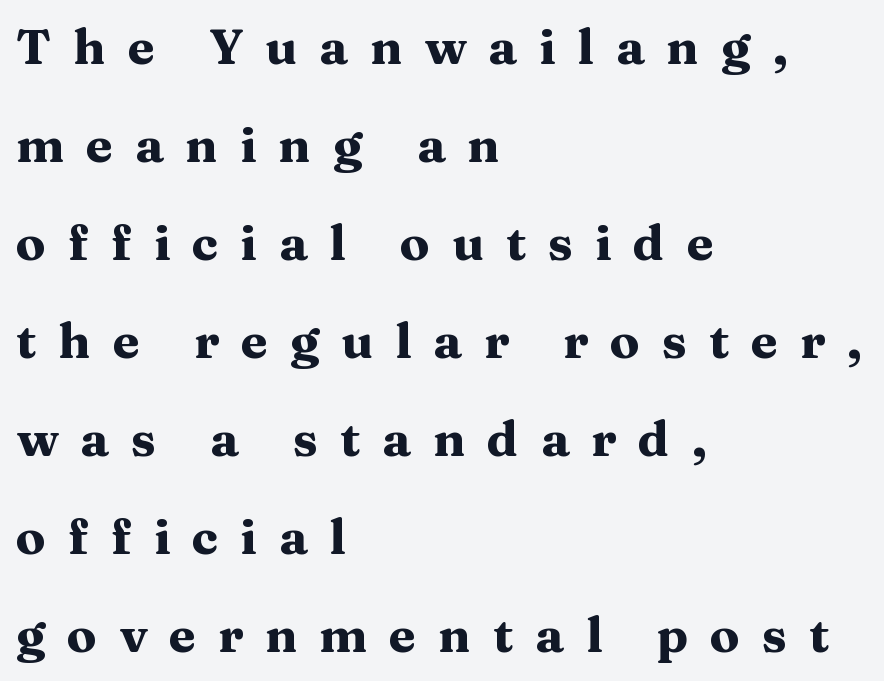
Vertically, the passage feels expansive, rows floating well apart. Caption: multi-line text, flush left, ragged right. To sum up the face: it has serifs. Designer's note — italics off, roman on. This rendering features lettering with no underline.
